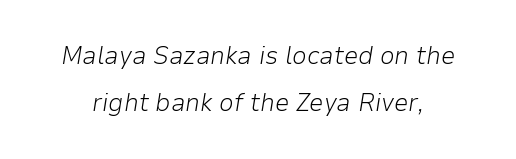
{"italic": "yes", "lean": "right", "slant_degrees": 9, "bold": "no", "underline": "no", "line_spacing_ratio": 1.82, "letter_spacing": "normal", "letter_spacing_em": 0.0, "glyph_px": 26}
